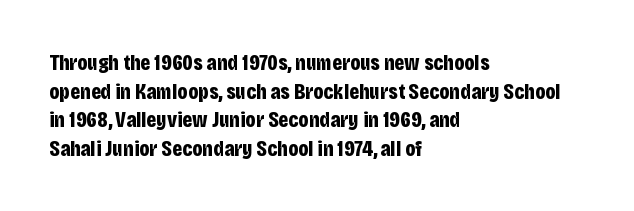
Teacher's note: observe the even left margin — that is flush-left alignment. You can tell it's not italic because the verticals are truly vertical. Words float on clear page, feet unadorned. The letterforms sit shoulder to shoulder at normal distance.
